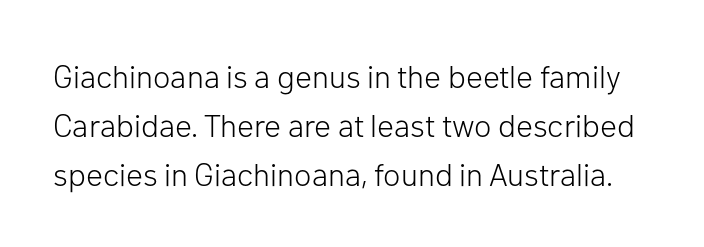
The image shows 32 px light sans-serif type, upright; set normal line spacing (1.53x), normal letter spacing, not underlined; low stroke contrast and a medium x-height.
